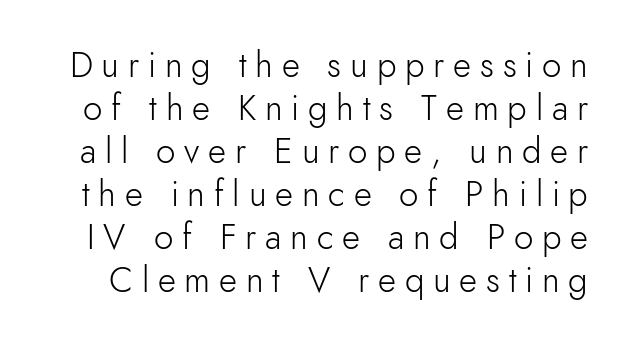
Q: Is the text bold? A: No.
Q: Is the text italic (slanted)? A: No, it is upright.
Q: Is the typeface a serif or a sans-serif typeface? A: Sans-serif.
Q: Is the text underlined? A: No.
Q: Is the spacing between letters normal or unusually wide? A: Unusually wide.
Q: Width (condensed, normal, or wide)? A: Normal.
Q: Stroke contrast? A: Low.
Q: x-height? A: Small.
Q: Monospaced? A: No.
